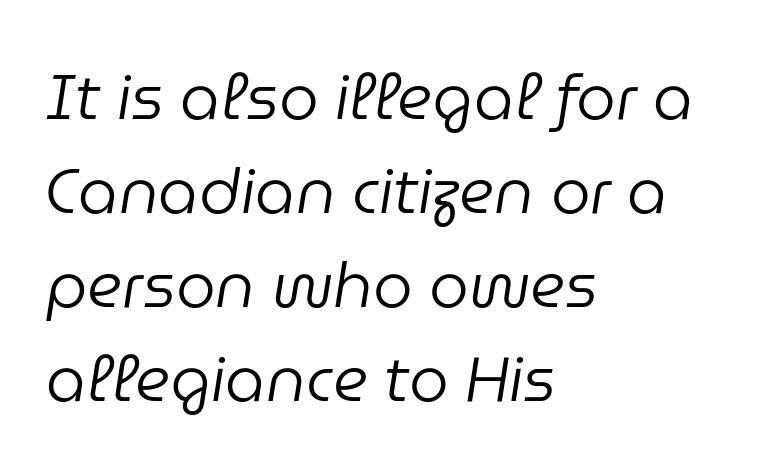
In terms of letterspacing, this is plain default setting. Tall strokes in this sample are angled rather than plumb. Notice how the passage keeps a crisp vertical edge on the left only. Check under the words: just untouched page.
